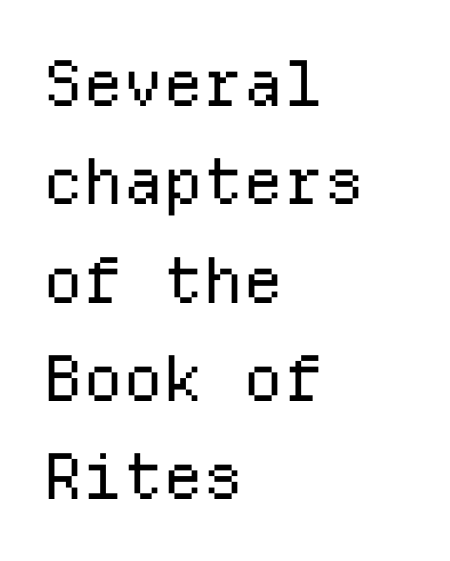
{"serif": "no", "italic": "no", "bold": "no", "weight": "regular", "width": "normal", "stroke_contrast": "low", "x_height": "medium", "monospaced": "yes", "underline": "no", "align": "left", "line_spacing": "normal", "line_spacing_ratio": 1.56, "letter_spacing": "normal", "letter_spacing_em": 0.0, "glyph_px": 63}
